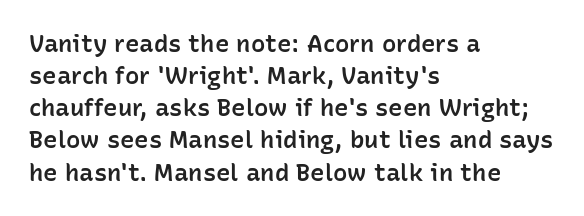
The image shows 24 px text type, upright; set left-aligned, normal line spacing (1.34x), normal letter spacing, not underlined.
